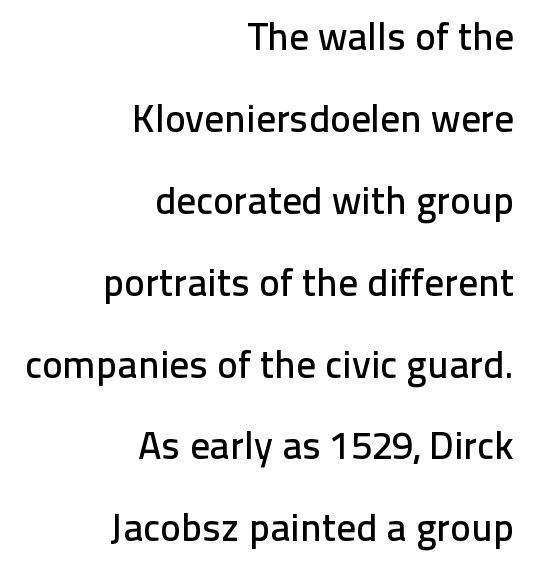
Character widths vary here, with narrow letters taking less room than wide ones. The typesetter chose a ragged-left arrangement here. The type is set solid horizontally, with unmodified tracking. Stroke terminals: plain, sans-serif. A typesetter would mark this as roman, not italic.
